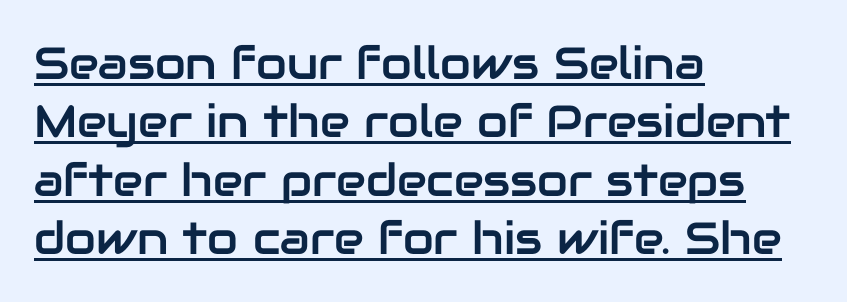
Q: Is the text italic (slanted)? A: No, it is upright.
Q: Is the typeface a serif or a sans-serif typeface? A: Sans-serif.
Q: Is the text underlined? A: Yes.
Q: How is the paragraph aligned? A: Left-aligned.
Q: Is the spacing between letters normal or unusually wide? A: Normal.
Q: Is the spacing between lines tight, normal or loose? A: Normal.
Q: Width (condensed, normal, or wide)? A: Normal.
Q: Stroke contrast? A: Low.
Q: x-height? A: Medium.
Q: Monospaced? A: No.
